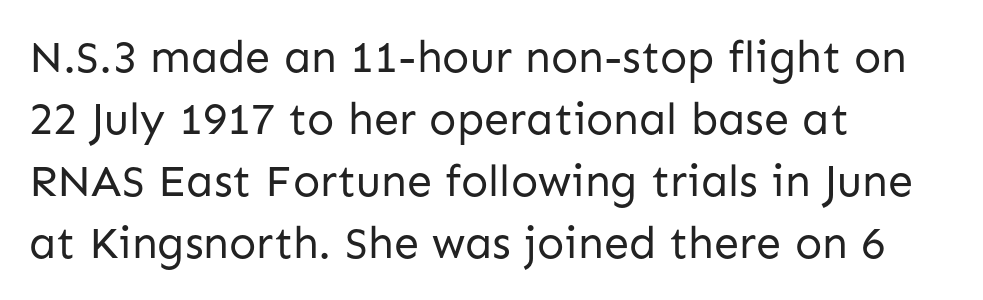
{"serif": "no", "italic": "no", "bold": "no", "weight": "regular", "width": "normal", "stroke_contrast": "low", "x_height": "medium", "monospaced": "no", "underline": "no", "align": "left", "line_spacing": "normal", "line_spacing_ratio": 1.38, "letter_spacing": "normal", "letter_spacing_em": 0.0, "glyph_px": 45}
